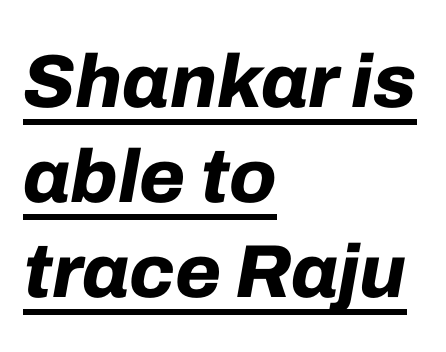
The image shows 75 px bold type, italic (leaning right); set left-aligned, normal line spacing (1.27x), normal letter spacing, underlined; low stroke contrast and a medium x-height.
